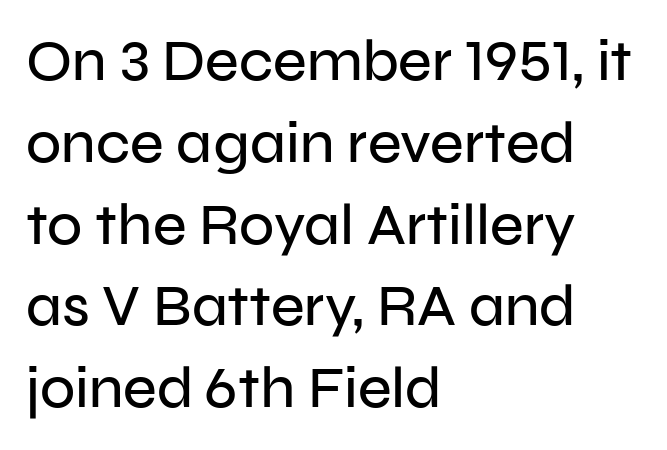
The image shows 58 px sans-serif type, upright; set left-aligned, normal line spacing (1.41x), normal letter spacing, not underlined; low stroke contrast and a medium x-height.
